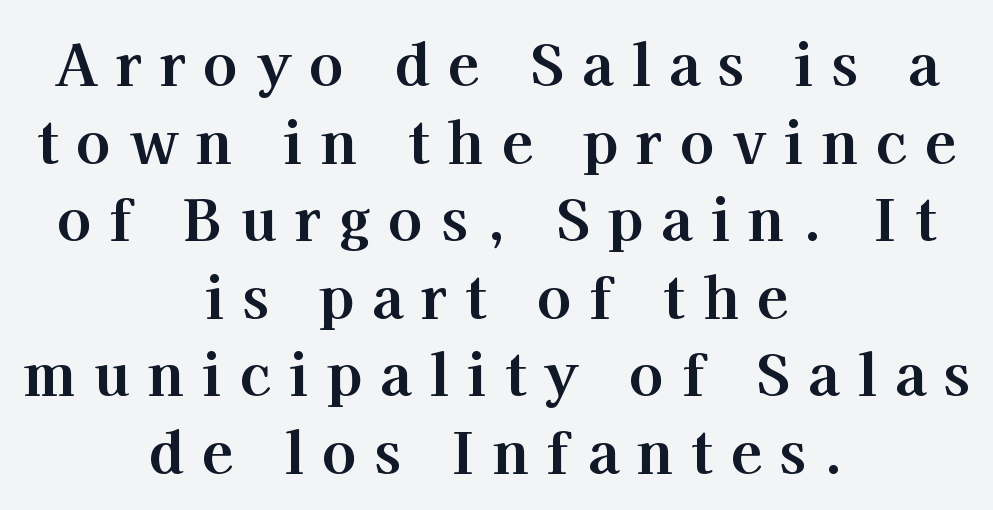
Q: Is the text bold? A: Yes.
Q: Is the text italic (slanted)? A: No, it is upright.
Q: Is the typeface a serif or a sans-serif typeface? A: Serif.
Q: Is the text underlined? A: No.
Q: How is the paragraph aligned? A: Centered.
Q: Is the spacing between letters normal or unusually wide? A: Unusually wide.
Q: Is the spacing between lines tight, normal or loose? A: Normal.
Q: Width (condensed, normal, or wide)? A: Normal.
Q: Stroke contrast? A: High.
Q: x-height? A: Medium.
Q: Monospaced? A: No.
